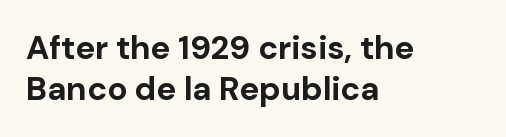
{"serif": "no", "italic": "no", "bold": "yes", "weight": "bold", "width": "normal", "stroke_contrast": "low", "x_height": "medium", "monospaced": "no", "underline": "no", "align": "left", "line_spacing_ratio": 1.24, "letter_spacing": "normal", "letter_spacing_em": 0.0, "glyph_px": 33}
